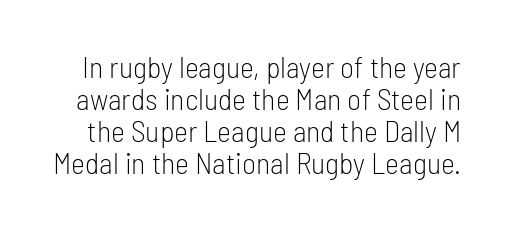
Q: Is the text bold? A: No.
Q: Is the text italic (slanted)? A: No, it is upright.
Q: Is the typeface a serif or a sans-serif typeface? A: Sans-serif.
Q: Is the text underlined? A: No.
Q: Is the spacing between letters normal or unusually wide? A: Normal.
Q: Is the spacing between lines tight, normal or loose? A: Tight.
Q: Width (condensed, normal, or wide)? A: Condensed.
Q: Stroke contrast? A: Low.
Q: x-height? A: Medium.
Q: Monospaced? A: No.
